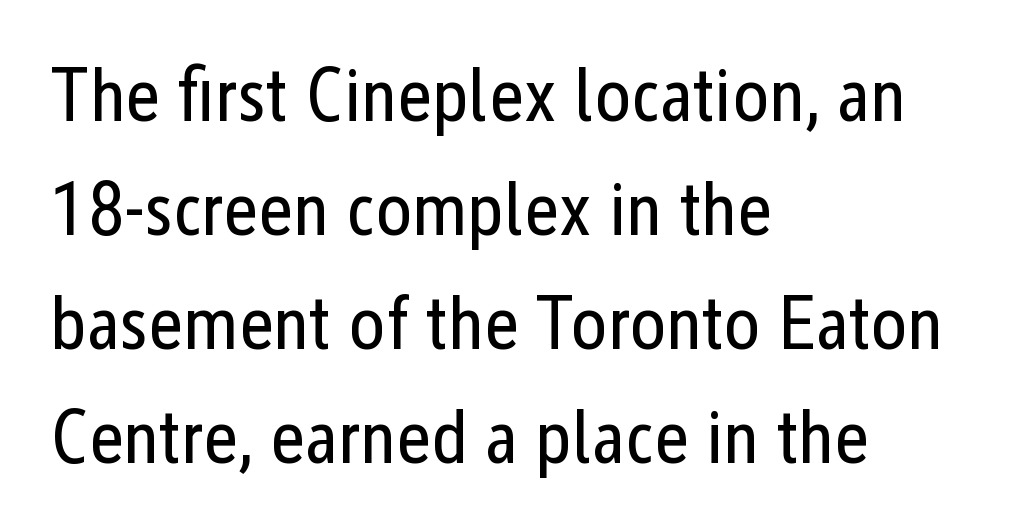
The image shows 76 px regular-weight, condensed sans-serif type, upright; set left-aligned, normal line spacing (1.5x), normal letter spacing, not underlined; low stroke contrast and a medium x-height.
